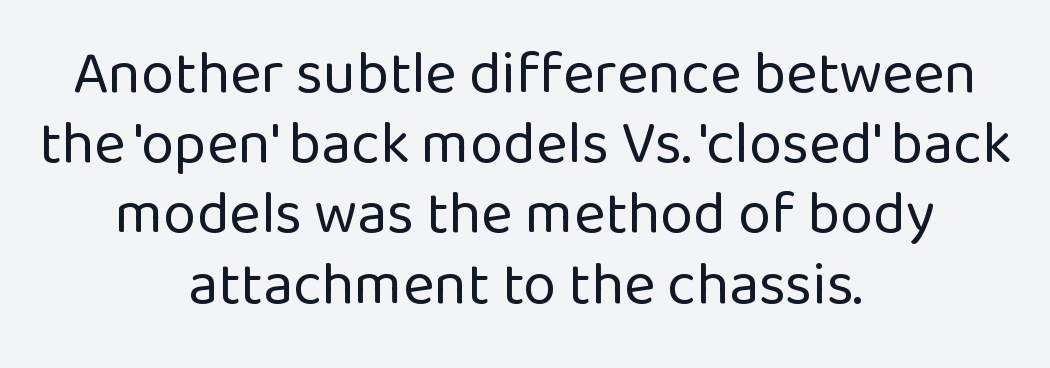
{"serif": "no", "italic": "no", "bold": "no", "weight": "regular", "width": "normal", "stroke_contrast": "low", "x_height": "medium", "monospaced": "no", "underline": "no", "align": "center", "line_spacing_ratio": 1.17, "letter_spacing": "normal", "letter_spacing_em": 0.0, "glyph_px": 60}
